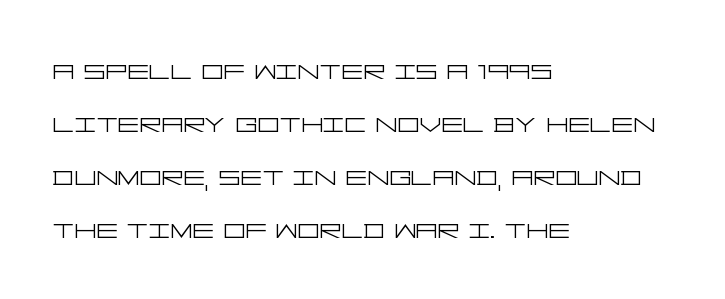
The image shows 34 px light, wide sans-serif type, upright; set left-aligned, normal line spacing (1.56x), normal letter spacing, not underlined; low stroke contrast and a large x-height.
